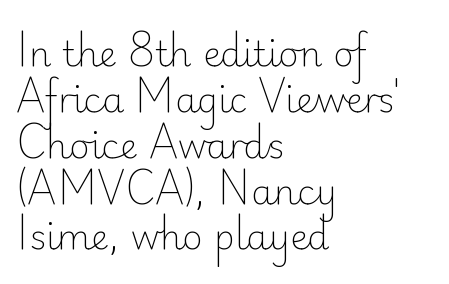
The image shows 35 px light sans-serif type, upright; set left-aligned, normal line spacing (1.31x), normal letter spacing, not underlined; low stroke contrast and a small x-height.
